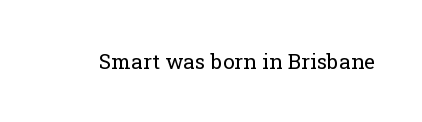
Q: Is the text bold? A: No.
Q: Is the text italic (slanted)? A: No, it is upright.
Q: Is the text underlined? A: No.
Q: Is the spacing between letters normal or unusually wide? A: Normal.
